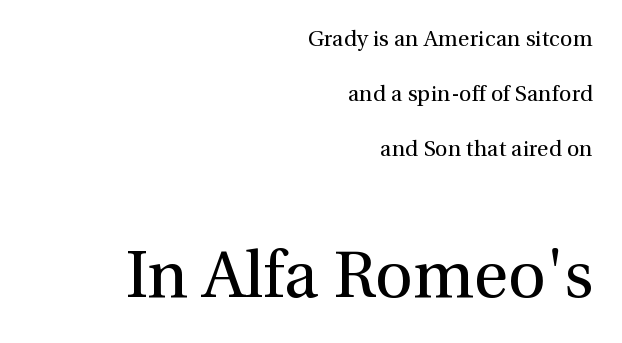
The image shows 66 px regular-weight serif type, upright; set right-aligned, loose line spacing (2.5x), normal letter spacing, not underlined; the second (bottom) block is 3.0x larger; medium stroke contrast and a medium x-height.
